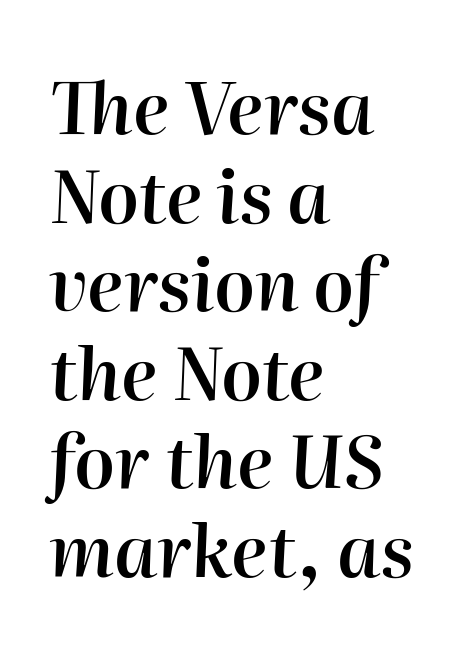
{"italic": "yes", "lean": "right", "slant_degrees": 2, "bold": "semi", "weight": "semibold", "width": "normal", "stroke_contrast": "high", "x_height": "medium", "monospaced": "no", "underline": "no", "align": "left", "line_spacing_ratio": 1.23, "letter_spacing": "normal", "letter_spacing_em": 0.0, "glyph_px": 72}
